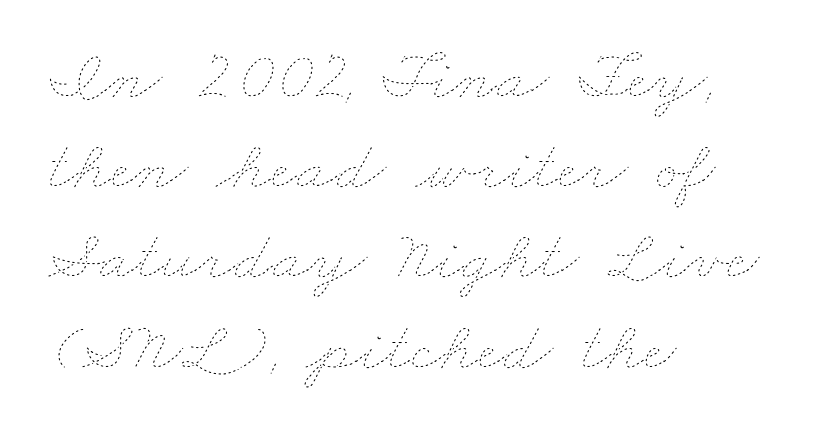
The image shows 71 px thin, wide type; set left-aligned, normal line spacing (1.27x), normal letter spacing, not underlined; low stroke contrast and a small x-height.
